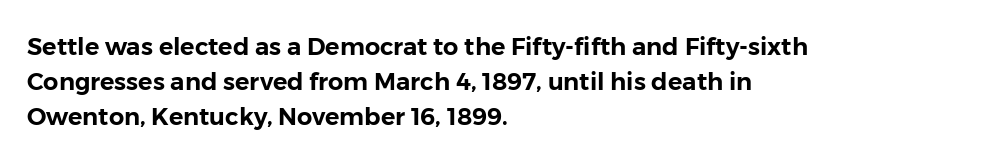
{"italic": "no", "underline": "no", "align": "left", "line_spacing": "normal", "line_spacing_ratio": 1.45, "letter_spacing": "normal", "letter_spacing_em": 0.0, "glyph_px": 24}
